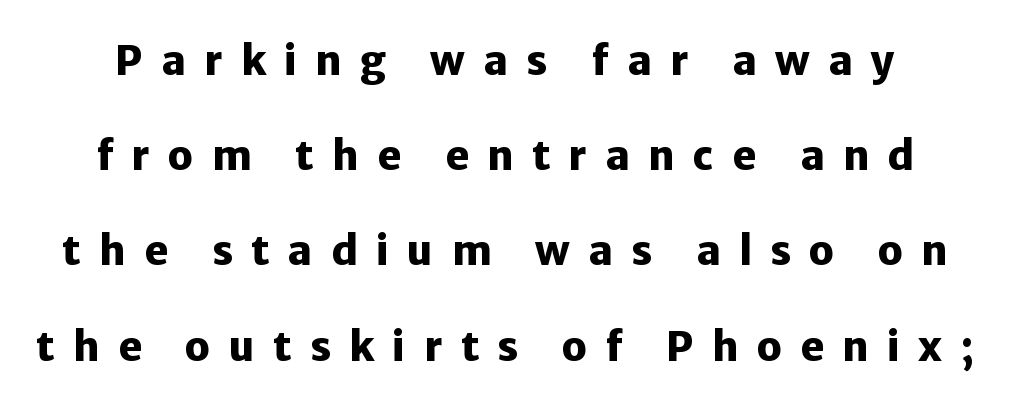
This is sans-serif lettering, the kind often seen on screens and signage. Descender tails drop into unmarked territory. Chunky letters — that's bold for sure. This sample has the flowing, uneven cadence of proportional lettering. Students, observe: this is what heavily led, spacious text looks like.
